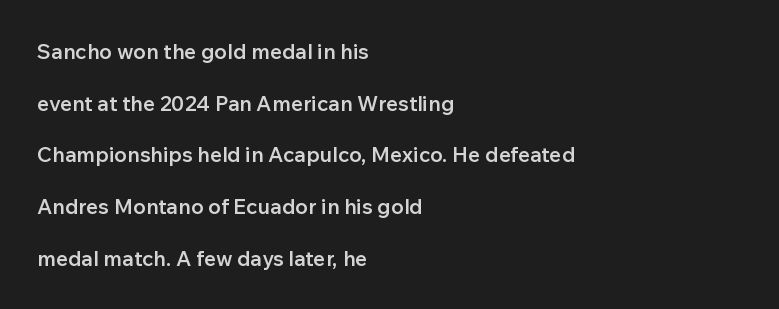
{"italic": "no", "bold": "semi", "underline": "no", "align": "left", "line_spacing": "loose", "line_spacing_ratio": 2.46, "letter_spacing": "normal", "letter_spacing_em": 0.0, "glyph_px": 21}
